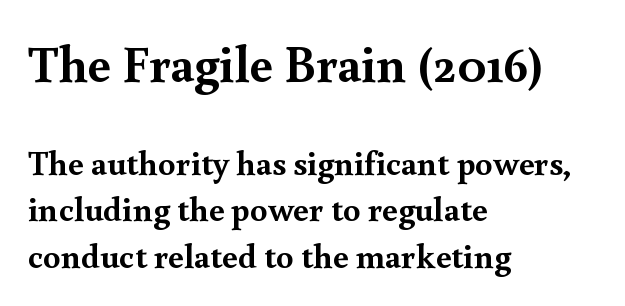
Posture: upright roman. Each new line begins a customary step beneath the previous one. The face used here has the dense, thick strokes of a bold. Bare-footed words on every line.
